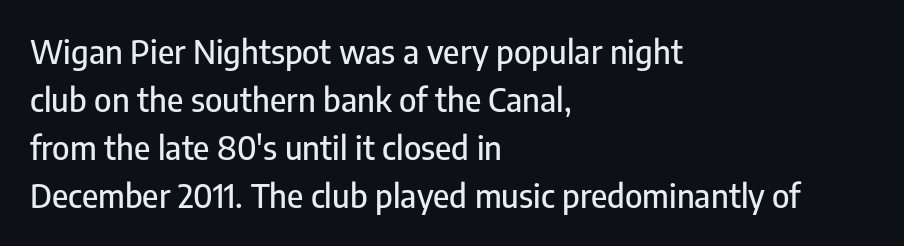
Proportional: the letters do not fall into vertical columns. Check the space under the baseline: it is left empty. The lettering holds an erect, upright posture throughout. In terms of letterform style, serifs are entirely absent. Normally led — the rows are evenly, conventionally spaced. A classic flush-left, rag-right setting is used for this passage.
